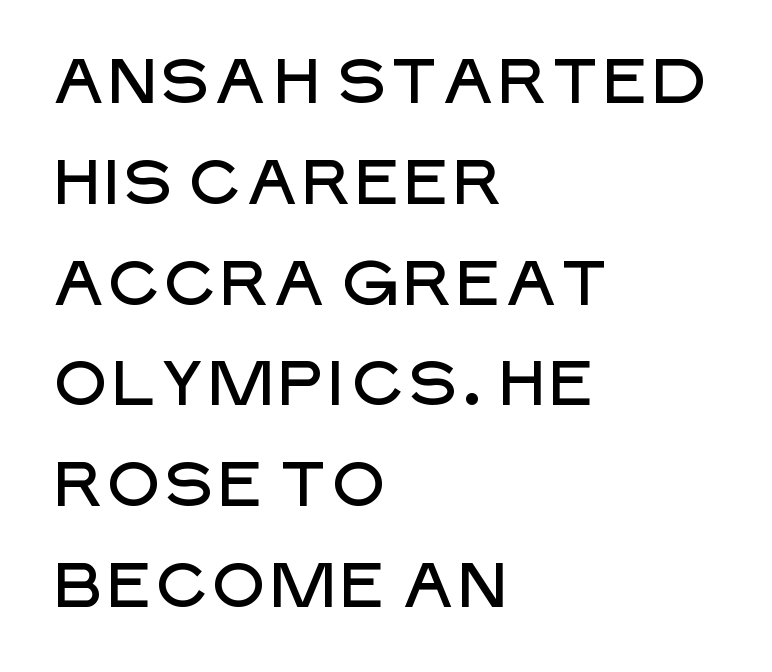
Q: Is the text italic (slanted)? A: No, it is upright.
Q: Is the typeface a serif or a sans-serif typeface? A: Sans-serif.
Q: Is the text underlined? A: No.
Q: How is the paragraph aligned? A: Left-aligned.
Q: Is the spacing between letters normal or unusually wide? A: Normal.
Q: Is the spacing between lines tight, normal or loose? A: Normal.
Q: Width (condensed, normal, or wide)? A: Normal.
Q: Stroke contrast? A: Low.
Q: x-height? A: Large.
Q: Monospaced? A: No.
